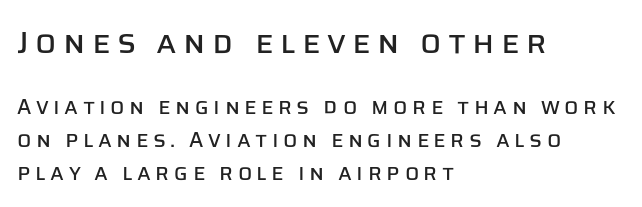
{"serif": "no", "italic": "no", "width": "normal", "stroke_contrast": "low", "x_height": "large", "monospaced": "no", "underline": "no", "align": "left", "line_spacing": "normal", "line_spacing_ratio": 1.56, "letter_spacing": "wide", "letter_spacing_em": 0.21, "larger_block": "first", "size_ratio": 1.48, "glyph_px": 31}
